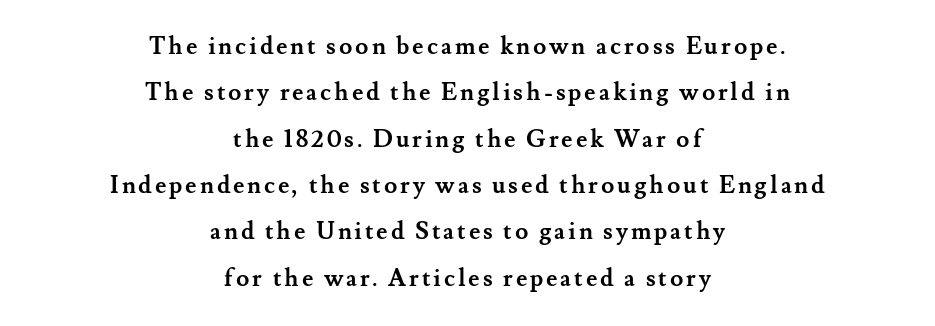
A roman cut, with each character standing at attention. Decoration check: the copy has no underline. Which margin do the lines hug? Neither — every line sits in the middle. The space between consecutive lines is lavish. As a designer I'd log this as weight 700, bold.
